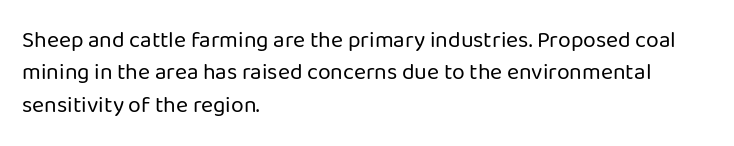
The tracking reads as untouched default to a designer's eye. Layout note: lines flush left. Students, observe: this is what conventionally led text looks like. Underline: absent.
